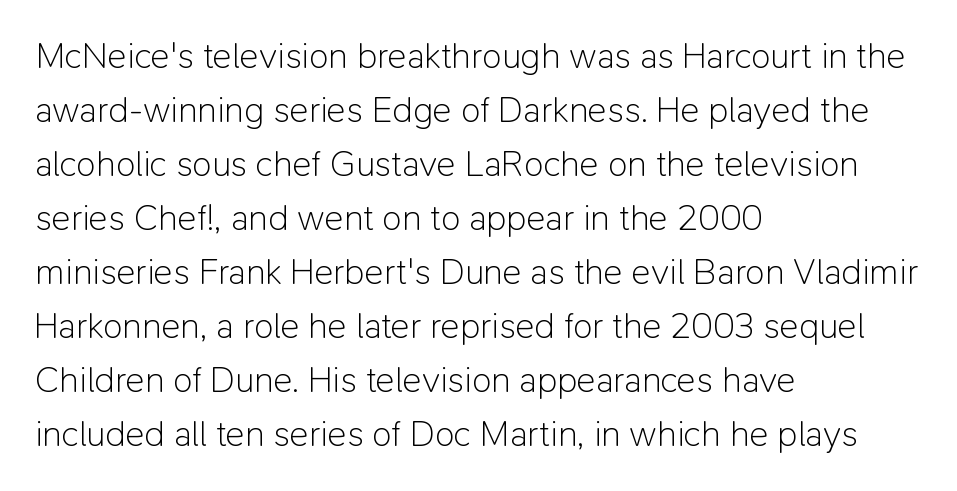
Q: Is the text bold? A: No.
Q: Is the text italic (slanted)? A: No, it is upright.
Q: Is the typeface a serif or a sans-serif typeface? A: Sans-serif.
Q: Is the text underlined? A: No.
Q: How is the paragraph aligned? A: Left-aligned.
Q: Is the spacing between letters normal or unusually wide? A: Normal.
Q: Is the spacing between lines tight, normal or loose? A: Normal.
Q: Width (condensed, normal, or wide)? A: Normal.
Q: Stroke contrast? A: Low.
Q: x-height? A: Medium.
Q: Monospaced? A: No.
